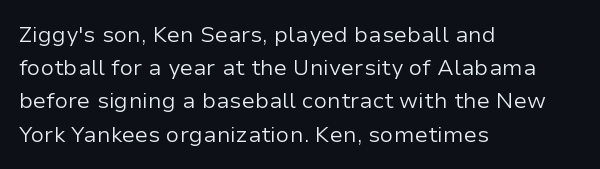
The image shows 22 px text type, upright; set left-aligned, normal line spacing (1.51x), normal letter spacing, not underlined.
